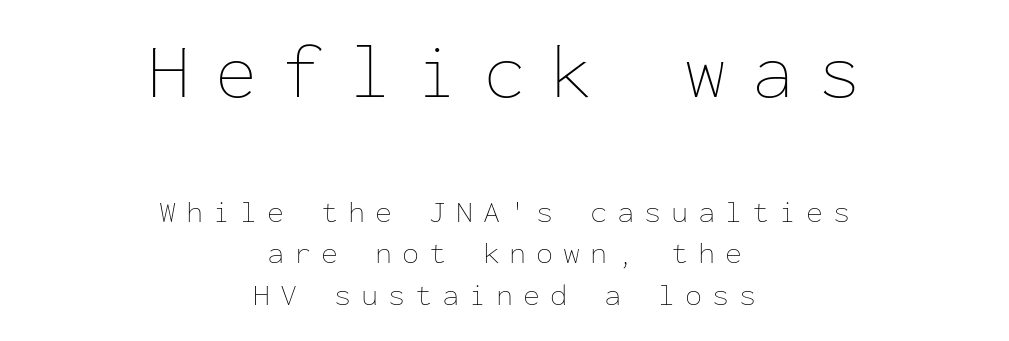
The image shows 77 px thin type, upright, monospaced; set centered, normal line spacing (1.34x), unusually wide letter spacing (+0.32 em), not underlined; the first (top) block is 2.48x larger; low stroke contrast and a medium x-height.
